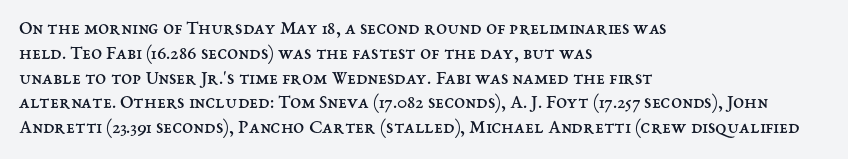
Q: Is the text bold? A: No.
Q: Is the text italic (slanted)? A: No, it is upright.
Q: Is the text underlined? A: No.
Q: How is the paragraph aligned? A: Left-aligned.
Q: Is the spacing between letters normal or unusually wide? A: Normal.
